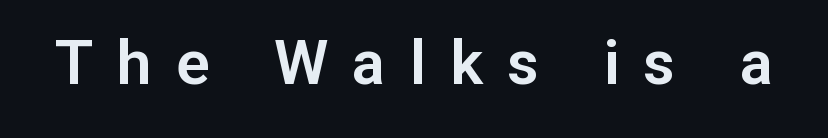
{"serif": "no", "italic": "no", "width": "normal", "stroke_contrast": "low", "x_height": "medium", "monospaced": "no", "underline": "no", "letter_spacing": "wide", "letter_spacing_em": 0.39, "glyph_px": 62}
